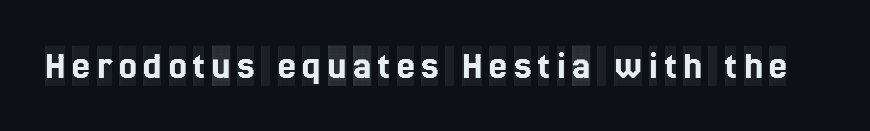
Proportional: the letters do not fall into vertical columns. Yep, those are serifs on the letters. Style check: upright. Any mark beneath the type? The region is blank.
